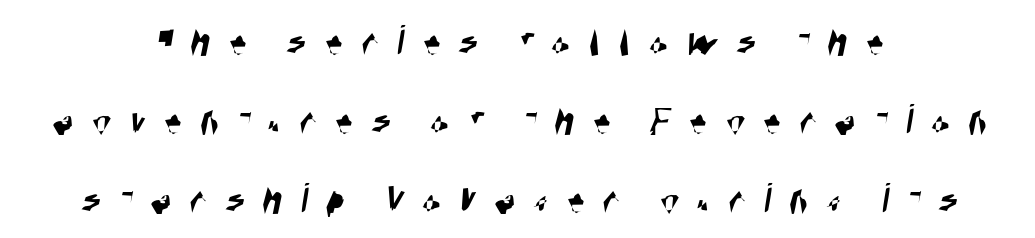
Q: Is the typeface a serif or a sans-serif typeface? A: Sans-serif.
Q: Is the text underlined? A: No.
Q: How is the paragraph aligned? A: Centered.
Q: Is the spacing between letters normal or unusually wide? A: Unusually wide.
Q: Width (condensed, normal, or wide)? A: Condensed.
Q: Stroke contrast? A: High.
Q: x-height? A: Large.
Q: Monospaced? A: No.
